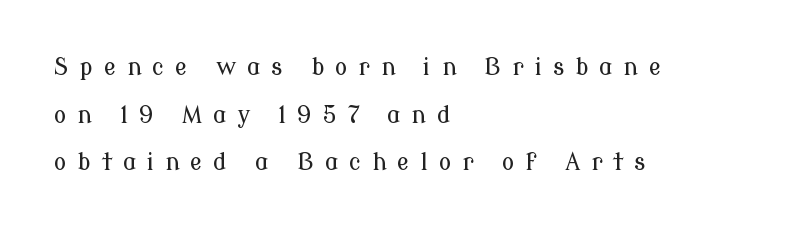
One-word summary of the alignment: left. Vertical strokes here are truly vertical. The rendering inserts visible extra space after every character. Successive baselines arrive slowly, with a big drop between each. Nobody drew a line under any word here.
